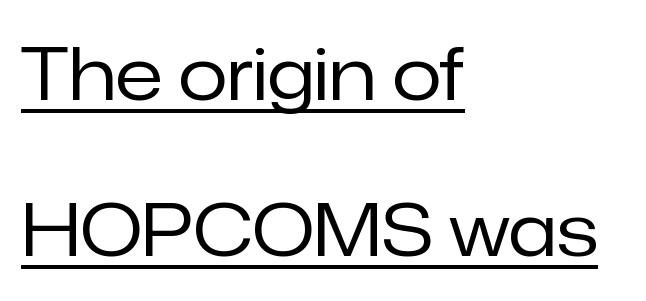
{"serif": "no", "italic": "no", "bold": "no", "weight": "regular", "width": "normal", "stroke_contrast": "low", "x_height": "medium", "monospaced": "no", "underline": "yes", "align": "left", "line_spacing": "loose", "line_spacing_ratio": 2.16, "letter_spacing": "normal", "letter_spacing_em": 0.0, "glyph_px": 72}
